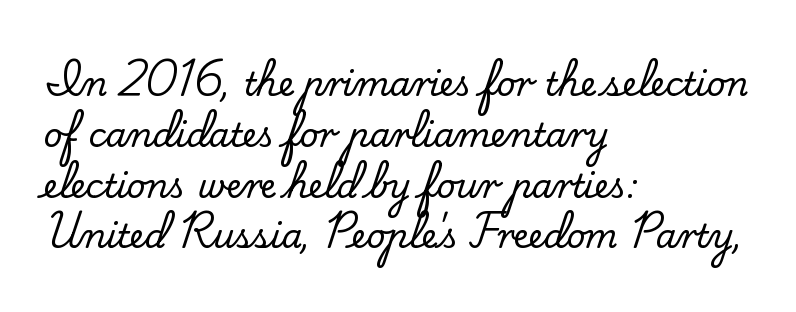
{"serif": "yes", "width": "normal", "stroke_contrast": "low", "x_height": "small", "monospaced": "no", "underline": "no", "align": "left", "line_spacing": "normal", "line_spacing_ratio": 1.54, "letter_spacing": "normal", "letter_spacing_em": 0.0, "glyph_px": 33}
